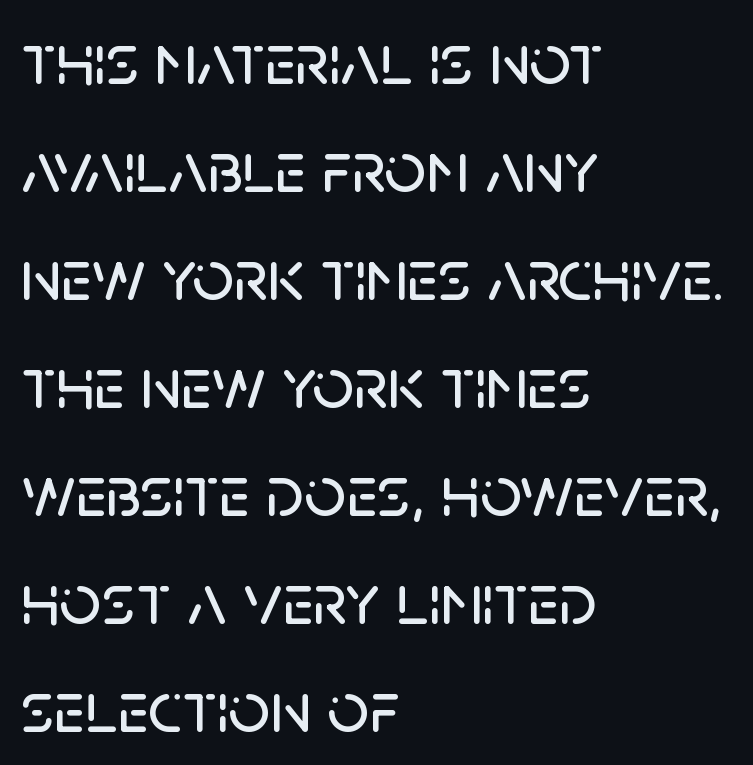
Each letter's strokes conclude bluntly, with no projecting serifs. The glyphs are unaccompanied by any horizontal stroke below them. Visually the block forms a straight wall on the left and a jagged coastline on the right. Regarding leading, the lines here are spaced in the standard way.
